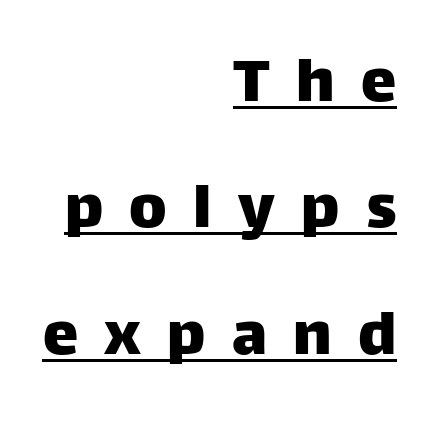
The text was rendered using a sans face with plain stroke endings. Vertical strokes here are truly vertical. The lines in this sample share a right terminus and differ only in where they begin. The rendering uses the underline text-decoration.
